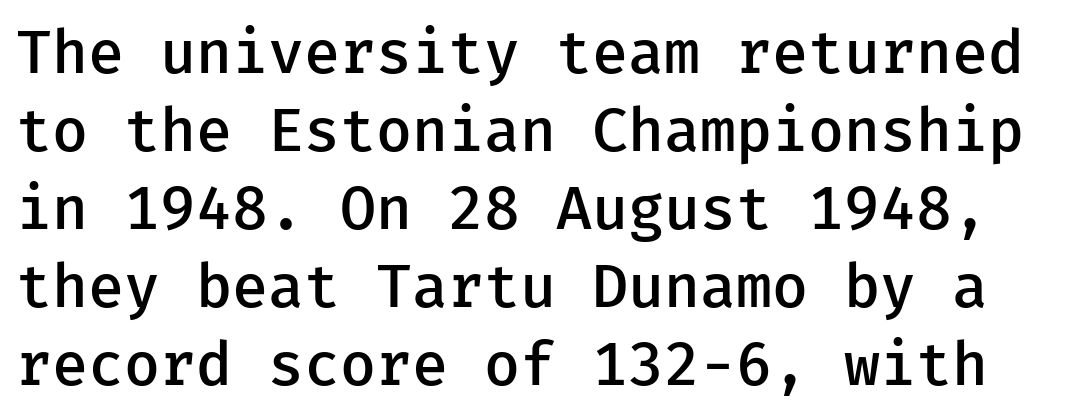
The image shows 60 px semibold sans-serif type, upright; set normal line spacing (1.3x), normal letter spacing, not underlined; low stroke contrast and a medium x-height.
